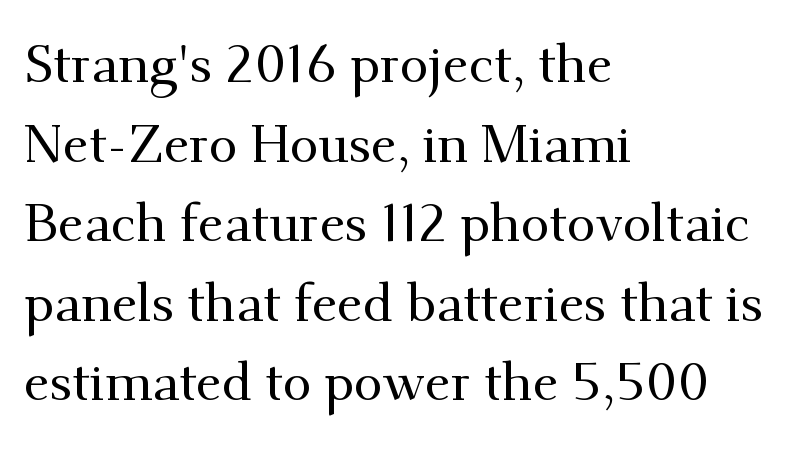
The image shows 52 px serif type, upright; set left-aligned, normal line spacing (1.53x), normal letter spacing, not underlined; medium stroke contrast and a small x-height.
